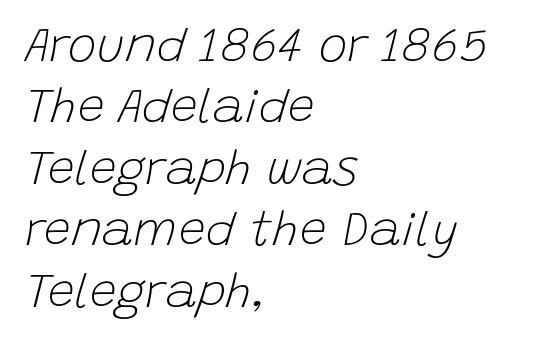
Q: Is the text bold? A: No.
Q: Is the text italic (slanted)? A: Yes, it leans right by about 15 degrees.
Q: Is the text underlined? A: No.
Q: How is the paragraph aligned? A: Left-aligned.
Q: Is the spacing between letters normal or unusually wide? A: Normal.
Q: Is the spacing between lines tight, normal or loose? A: Normal.
Q: Width (condensed, normal, or wide)? A: Normal.
Q: Stroke contrast? A: Low.
Q: x-height? A: Large.
Q: Monospaced? A: No.
